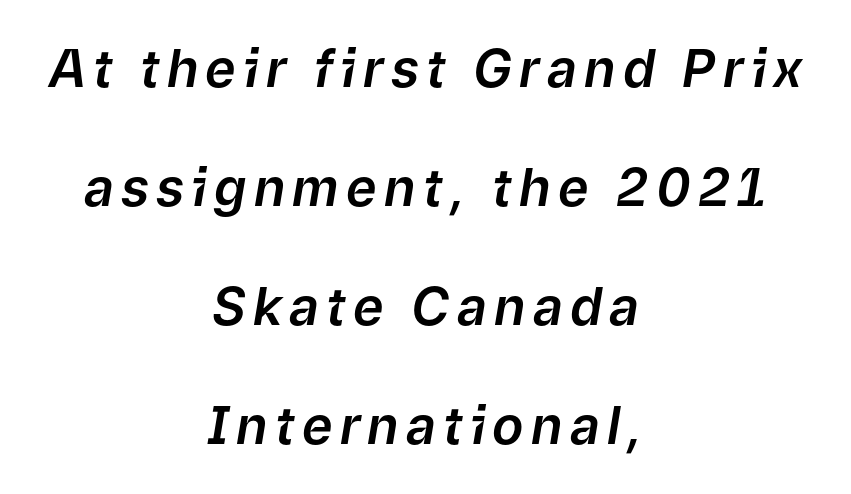
Q: Is the text italic (slanted)? A: Yes, it leans right by about 9 degrees.
Q: Is the text underlined? A: No.
Q: How is the paragraph aligned? A: Centered.
Q: Is the spacing between lines tight, normal or loose? A: Loose.
Q: Width (condensed, normal, or wide)? A: Normal.
Q: Stroke contrast? A: Low.
Q: x-height? A: Medium.
Q: Monospaced? A: No.
